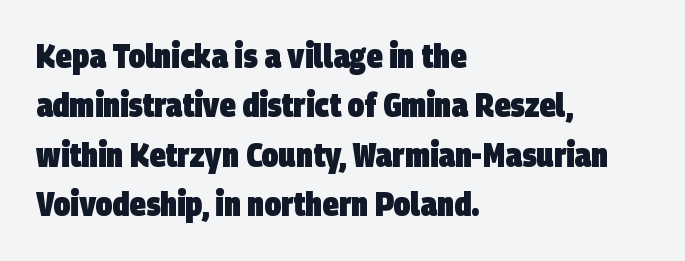
The image shows 33 px heavy, condensed sans-serif type; set left-aligned, normal line spacing (1.5x), normal letter spacing, not underlined; low stroke contrast and a large x-height.
